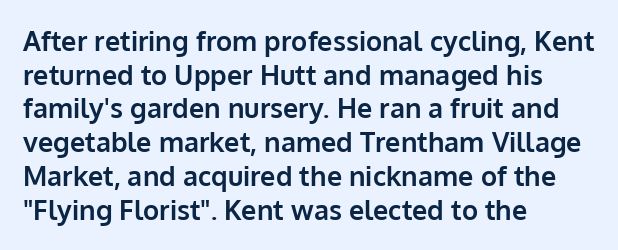
Its strokes are broad and dark, the hallmark of bold type. It's the straight-up-and-down kind of type. Regular leading. Caption: standard tracking, unaltered.
